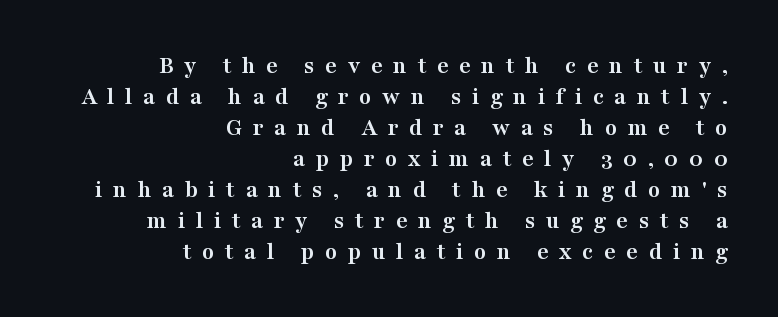
Q: Is the text bold? A: Yes.
Q: Is the text italic (slanted)? A: No, it is upright.
Q: Is the text underlined? A: No.
Q: How is the paragraph aligned? A: Right-aligned.
Q: Is the spacing between letters normal or unusually wide? A: Unusually wide.
